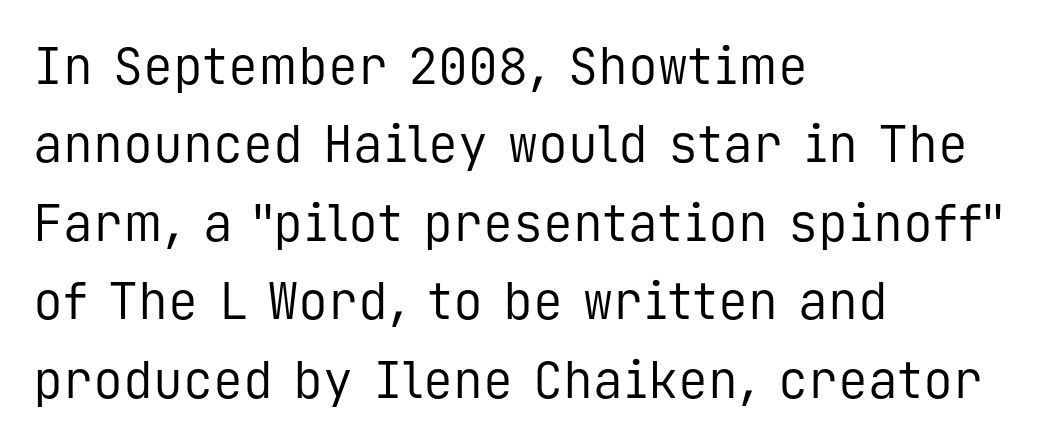
Q: Is the text bold? A: No.
Q: Is the text italic (slanted)? A: No, it is upright.
Q: Is the typeface a serif or a sans-serif typeface? A: Sans-serif.
Q: Is the text underlined? A: No.
Q: How is the paragraph aligned? A: Left-aligned.
Q: Is the spacing between letters normal or unusually wide? A: Normal.
Q: Is the spacing between lines tight, normal or loose? A: Normal.
Q: Width (condensed, normal, or wide)? A: Normal.
Q: Stroke contrast? A: Low.
Q: x-height? A: Medium.
Q: Monospaced? A: Yes.
